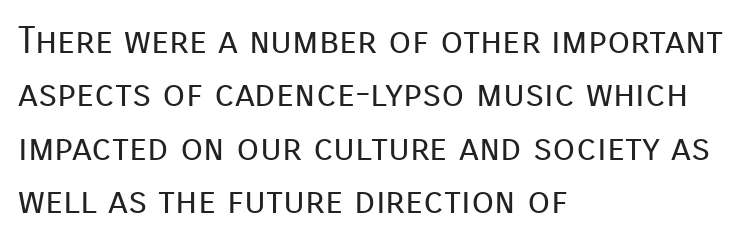
The string is rendered with underlining switched off. The typesetting does not lean heavy: it is not bold. A typesetter would label this face a sans. These lines stack with their left ends in a neat column. Reading down the column, the eye jumps a familiar distance to each next line.
